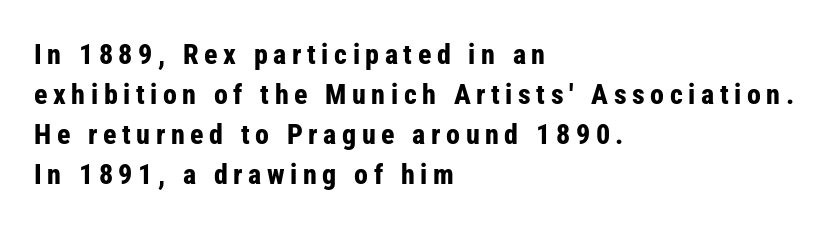
Q: Is the text bold? A: Yes.
Q: Is the text italic (slanted)? A: No, it is upright.
Q: Is the typeface a serif or a sans-serif typeface? A: Sans-serif.
Q: Is the text underlined? A: No.
Q: How is the paragraph aligned? A: Left-aligned.
Q: Is the spacing between letters normal or unusually wide? A: Unusually wide.
Q: Is the spacing between lines tight, normal or loose? A: Normal.
Q: Width (condensed, normal, or wide)? A: Condensed.
Q: Stroke contrast? A: Low.
Q: x-height? A: Medium.
Q: Monospaced? A: No.
